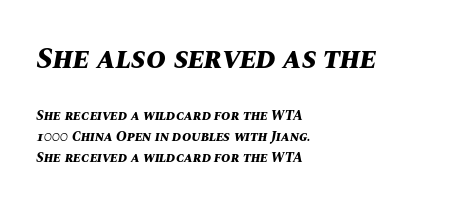
Q: Is the text bold? A: Yes.
Q: Is the text italic (slanted)? A: Yes, it leans right by about 10 degrees.
Q: Is the text underlined? A: No.
Q: How is the paragraph aligned? A: Left-aligned.
Q: Is the spacing between letters normal or unusually wide? A: Normal.
Q: Is the spacing between lines tight, normal or loose? A: Normal.
Q: Which block of text is set in a larger size, the first (top) or the second (bottom)? A: The first (top) one.
Q: Width (condensed, normal, or wide)? A: Normal.
Q: Stroke contrast? A: Medium.
Q: x-height? A: Large.
Q: Monospaced? A: No.
